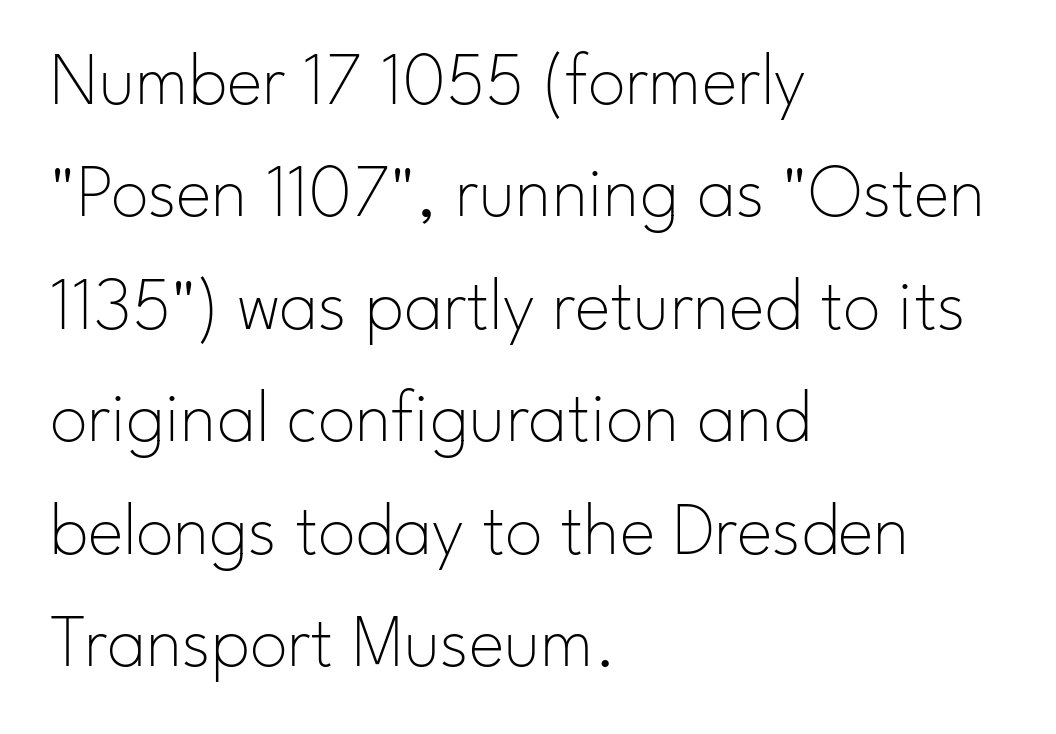
Type style note: lacks serifs. The lines are quadded left. Quick note: not italic, upright. You could not count columns in this text — the font is proportionally spaced.
